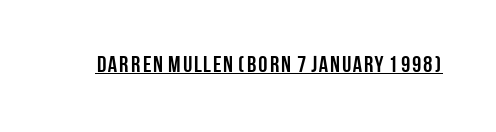
{"italic": "no", "bold": "yes", "underline": "yes", "letter_spacing": "normal", "letter_spacing_em": 0.0, "glyph_px": 23}
